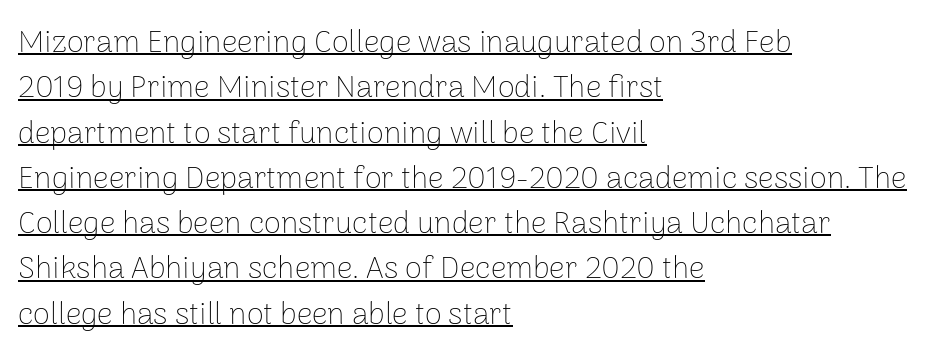
The image shows 31 px thin sans-serif type, upright; set left-aligned, normal line spacing (1.46x), normal letter spacing, underlined; low stroke contrast and a medium x-height.
